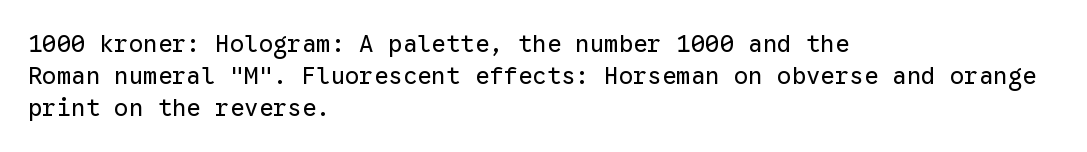
Q: Is the text bold? A: No.
Q: Is the text italic (slanted)? A: No, it is upright.
Q: Is the text underlined? A: No.
Q: How is the paragraph aligned? A: Left-aligned.
Q: Is the spacing between letters normal or unusually wide? A: Normal.
Q: Is the spacing between lines tight, normal or loose? A: Normal.
